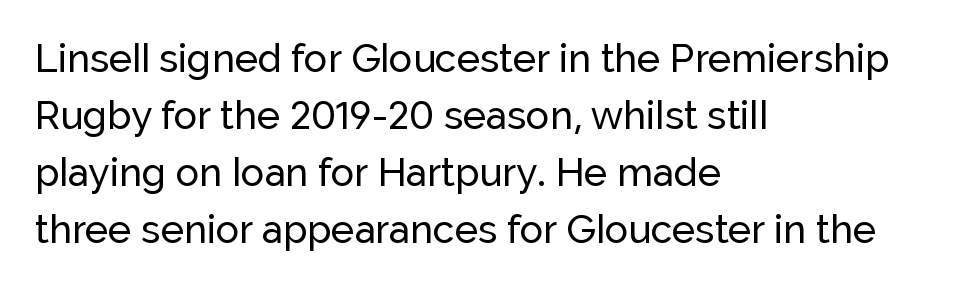
Q: Is the text italic (slanted)? A: No, it is upright.
Q: Is the typeface a serif or a sans-serif typeface? A: Sans-serif.
Q: Is the text underlined? A: No.
Q: How is the paragraph aligned? A: Left-aligned.
Q: Is the spacing between letters normal or unusually wide? A: Normal.
Q: Is the spacing between lines tight, normal or loose? A: Normal.
Q: Width (condensed, normal, or wide)? A: Normal.
Q: Stroke contrast? A: Low.
Q: x-height? A: Medium.
Q: Monospaced? A: No.
